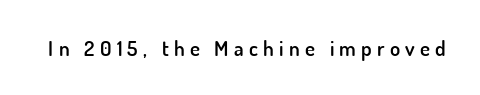
{"italic": "no", "bold": "semi", "underline": "no", "letter_spacing": "wide", "letter_spacing_em": 0.25, "glyph_px": 21}
